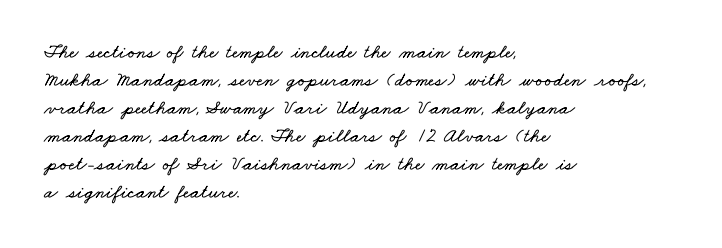
Bare-footed words on every line. Evenly set lines give the paragraph a standard silhouette. Glyph-to-glyph distance matches everyday printed text. Teacher's note: observe the even left margin — that is flush-left alignment.
